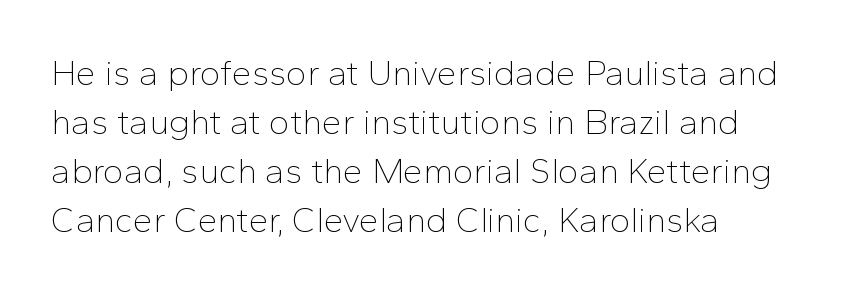
Q: Is the text bold? A: No.
Q: Is the text italic (slanted)? A: No, it is upright.
Q: Is the typeface a serif or a sans-serif typeface? A: Sans-serif.
Q: Is the text underlined? A: No.
Q: How is the paragraph aligned? A: Left-aligned.
Q: Is the spacing between letters normal or unusually wide? A: Normal.
Q: Is the spacing between lines tight, normal or loose? A: Normal.
Q: Width (condensed, normal, or wide)? A: Normal.
Q: Stroke contrast? A: Low.
Q: x-height? A: Medium.
Q: Monospaced? A: No.
